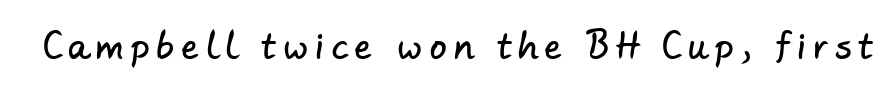
Q: Is the typeface a serif or a sans-serif typeface? A: Sans-serif.
Q: Is the text underlined? A: No.
Q: Is the spacing between letters normal or unusually wide? A: Unusually wide.
Q: Width (condensed, normal, or wide)? A: Normal.
Q: Stroke contrast? A: Low.
Q: x-height? A: Small.
Q: Monospaced? A: No.
